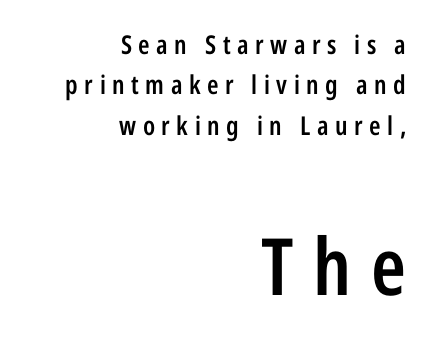
Descenders are the only things crossing below the line. Reading down the column, the eye jumps a familiar distance to each next line. A typesetter would label this face a sans. Stroke thickness is moderately raised; the sample reads as semibold. The following chunk of copy outweighs the initial chunk in type size. Every character sits straight up, as roman type does.
